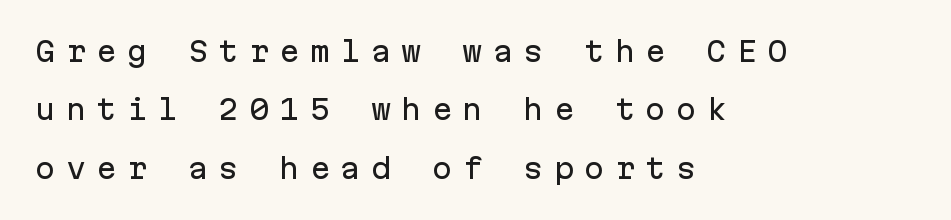
{"italic": "no", "underline": "no", "align": "left", "line_spacing": "loose", "line_spacing_ratio": 2.16, "letter_spacing": "wide", "letter_spacing_em": 0.38, "glyph_px": 27}
